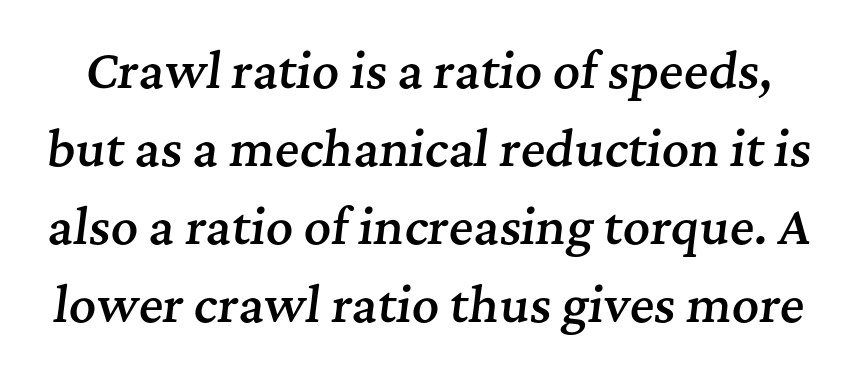
Horizontal bands of white between lines are of average thickness. Look at the bottom of the vertical strokes: they flare into serifs here. Is the type bold? Partly — it's a semibold, heavier than regular but not fully bold. These lines are rendered in a variable-pitch font. Look at the tracking — it's just the regular setting, nothing added. The foot of each line stays bare and open.
